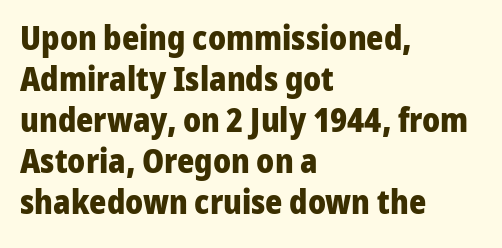
This sample has the flowing, uneven cadence of proportional lettering. Descenders hang freely into open space. Check where the strokes stop: nothing finishes them off — pure sans. Look at the tracking — it's just the regular setting, nothing added.
